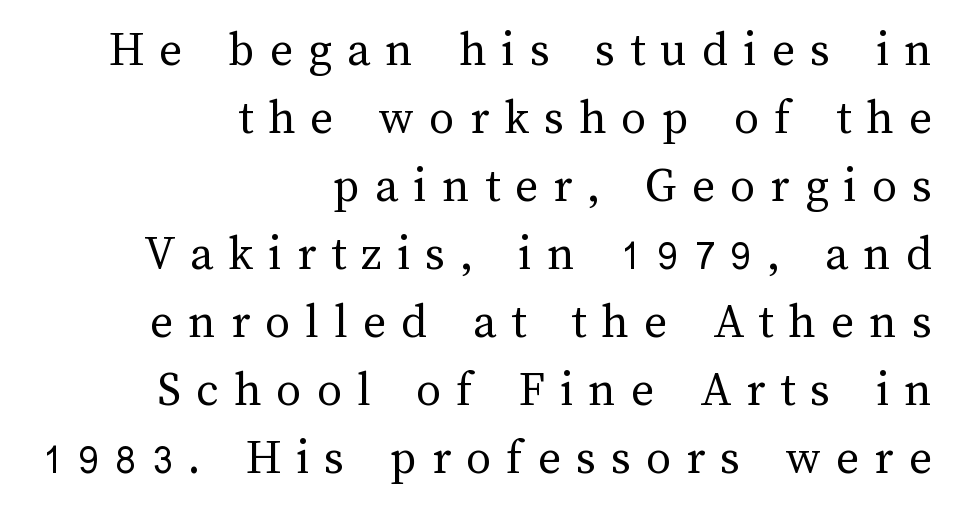
A typesetter would mark this as roman, not italic. Here the glyphs are tracked loosely, breaking word shapes into spaced letters. The vertical gap from one line to the next is medium. Think of a printed novel: that variable character pitch is what you see here. Right-aligned paragraph, ragged on the left. Each stroke keeps to a modest, everyday thickness or less.
